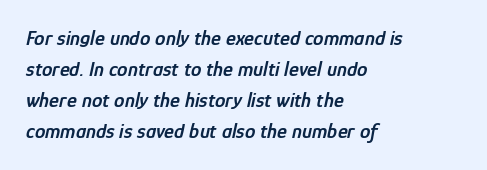
The passage shown has conventional tracking throughout. Slanted lettering throughout. Is the block centered? No — it sits flush against the left margin. The letters are semibold — heavier than regular but short of a full bold. Quick note: underline off.
